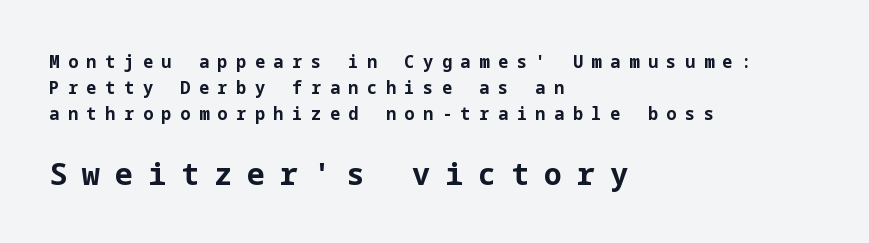
{"serif": "no", "italic": "no", "bold": "yes", "weight": "bold", "width": "normal", "stroke_contrast": "low", "x_height": "medium", "underline": "no", "align": "left", "line_spacing": "normal", "line_spacing_ratio": 1.54, "letter_spacing": "wide", "letter_spacing_em": 0.5, "larger_block": "second", "size_ratio": 1.76, "glyph_px": 30}
